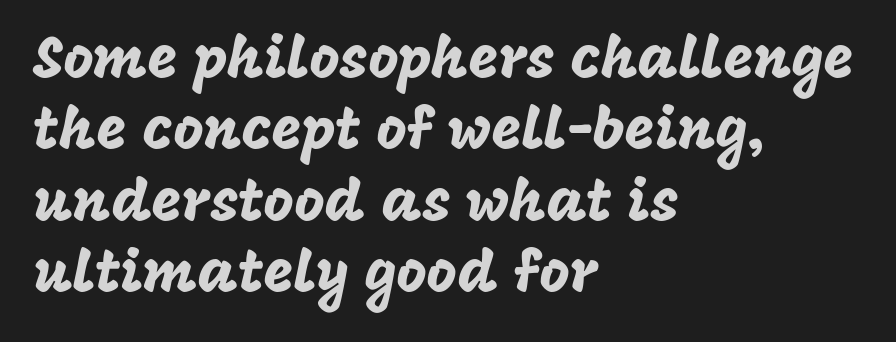
Q: Is the text italic (slanted)? A: Yes.
Q: Is the typeface a serif or a sans-serif typeface? A: Sans-serif.
Q: Is the text underlined? A: No.
Q: How is the paragraph aligned? A: Left-aligned.
Q: Is the spacing between letters normal or unusually wide? A: Normal.
Q: Width (condensed, normal, or wide)? A: Normal.
Q: Stroke contrast? A: Low.
Q: x-height? A: Large.
Q: Monospaced? A: No.
